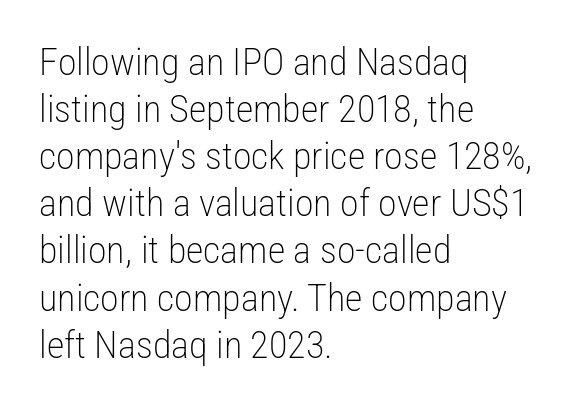
The image shows 38 px light, condensed sans-serif type, upright; set left-aligned, line spacing 1.24x, normal letter spacing, not underlined; low stroke contrast and a medium x-height.
